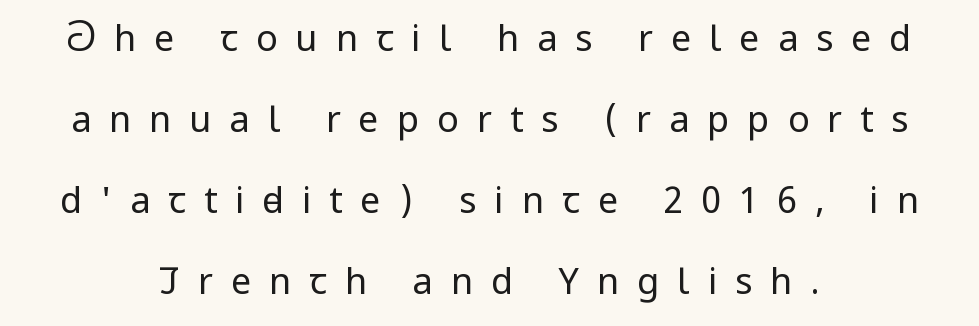
{"serif": "no", "italic": "no", "bold": "no", "weight": "regular", "width": "condensed", "stroke_contrast": "low", "x_height": "large", "monospaced": "no", "underline": "no", "align": "center", "line_spacing": "loose", "line_spacing_ratio": 2.25, "letter_spacing": "wide", "letter_spacing_em": 0.5, "glyph_px": 36}
